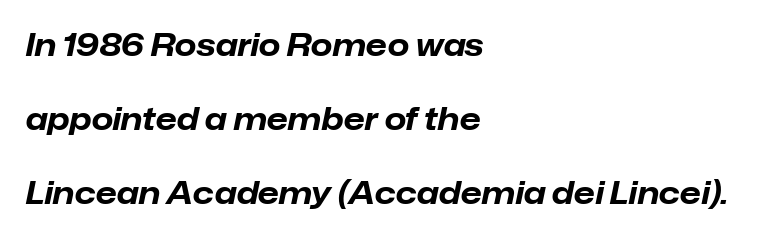
Q: Is the text bold? A: Yes.
Q: Is the text italic (slanted)? A: Yes, it leans right by about 12 degrees.
Q: Is the text underlined? A: No.
Q: How is the paragraph aligned? A: Left-aligned.
Q: Is the spacing between letters normal or unusually wide? A: Normal.
Q: Is the spacing between lines tight, normal or loose? A: Loose.
Q: Width (condensed, normal, or wide)? A: Normal.
Q: Stroke contrast? A: Low.
Q: x-height? A: Medium.
Q: Monospaced? A: No.
